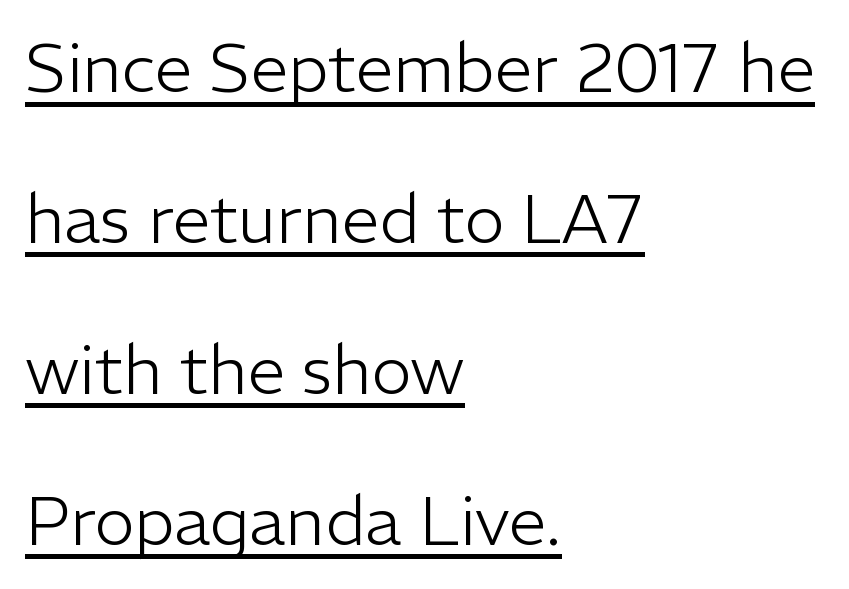
Q: Is the text bold? A: No.
Q: Is the text italic (slanted)? A: No, it is upright.
Q: Is the typeface a serif or a sans-serif typeface? A: Sans-serif.
Q: Is the text underlined? A: Yes.
Q: How is the paragraph aligned? A: Left-aligned.
Q: Is the spacing between letters normal or unusually wide? A: Normal.
Q: Is the spacing between lines tight, normal or loose? A: Loose.
Q: Width (condensed, normal, or wide)? A: Normal.
Q: Stroke contrast? A: Low.
Q: x-height? A: Medium.
Q: Monospaced? A: No.
